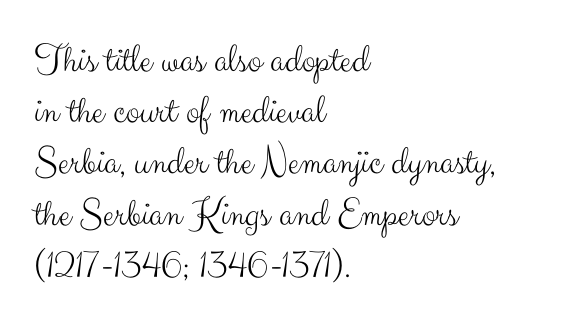
The image shows 41 px light sans-serif type; set left-aligned, normal line spacing (1.25x), normal letter spacing, not underlined; medium stroke contrast and a small x-height.
